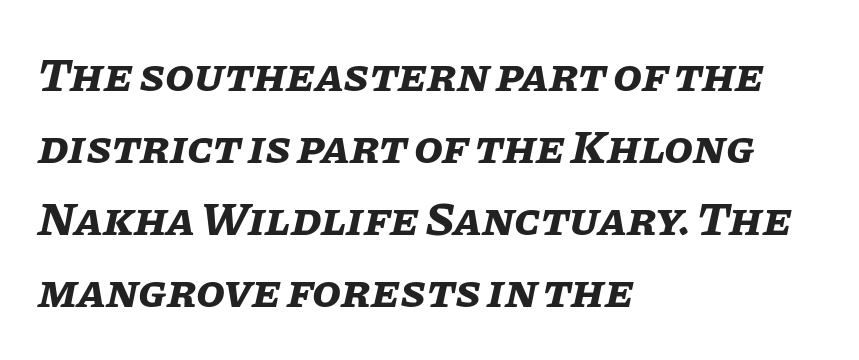
Q: Is the text bold? A: Yes.
Q: Is the text italic (slanted)? A: Yes, it leans right by about 11 degrees.
Q: Is the text underlined? A: No.
Q: How is the paragraph aligned? A: Left-aligned.
Q: Is the spacing between letters normal or unusually wide? A: Normal.
Q: Is the spacing between lines tight, normal or loose? A: Normal.
Q: Width (condensed, normal, or wide)? A: Normal.
Q: Stroke contrast? A: Low.
Q: x-height? A: Large.
Q: Monospaced? A: No.
